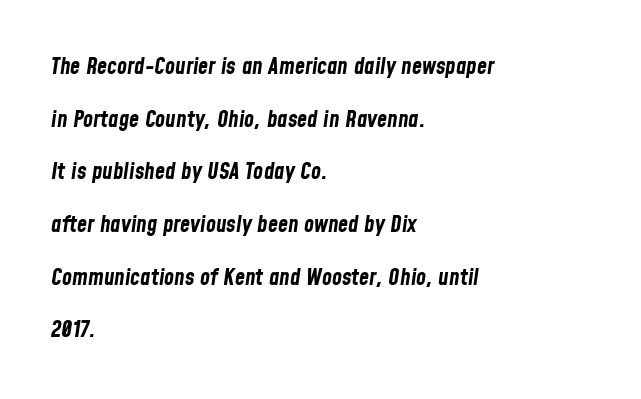
Q: Is the text bold? A: Yes.
Q: Is the text italic (slanted)? A: Yes, it leans right by about 8 degrees.
Q: Is the text underlined? A: No.
Q: How is the paragraph aligned? A: Left-aligned.
Q: Is the spacing between letters normal or unusually wide? A: Normal.
Q: Is the spacing between lines tight, normal or loose? A: Loose.
